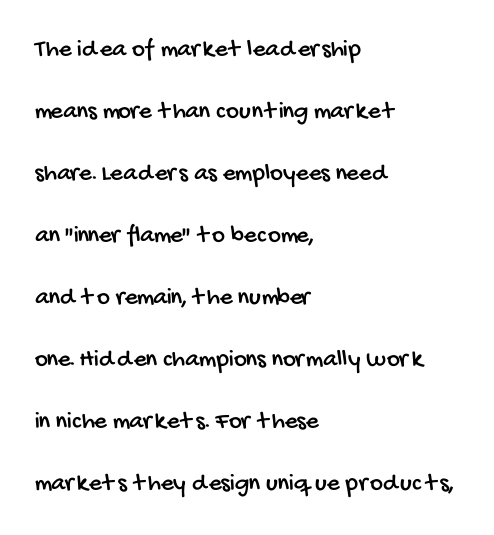
The image shows 25 px text type; set left-aligned, loose line spacing (2.48x), normal letter spacing, not underlined.
